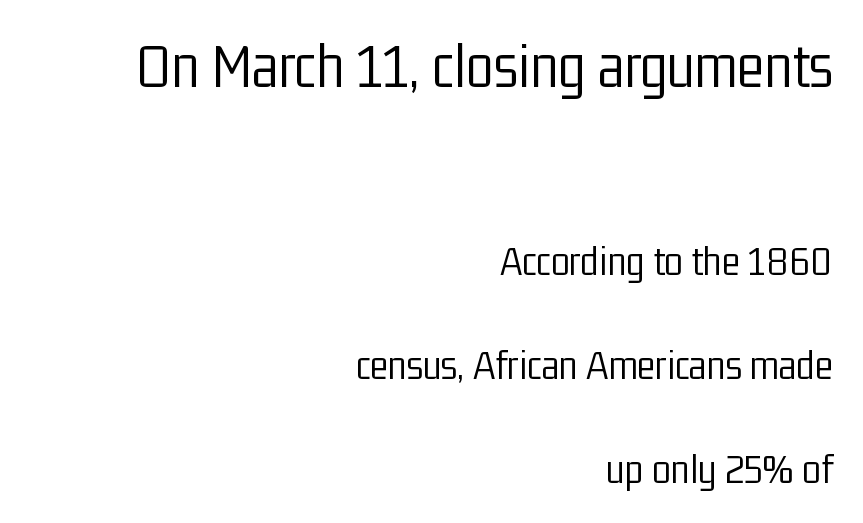
The image shows 64 px light, condensed sans-serif type, upright; set right-aligned, loose line spacing (2.42x), normal letter spacing, not underlined; the first (top) block is 1.49x larger; low stroke contrast and a medium x-height.
